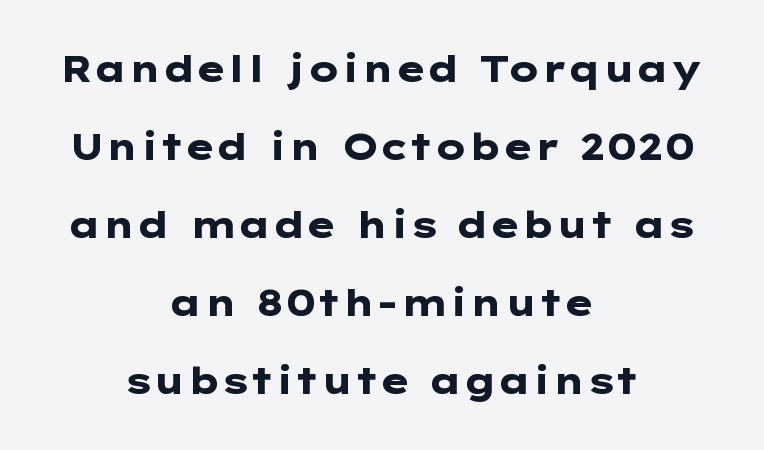
{"serif": "no", "italic": "no", "bold": "yes", "weight": "heavy", "width": "wide", "stroke_contrast": "low", "x_height": "medium", "underline": "no", "align": "center", "line_spacing": "loose", "line_spacing_ratio": 2.17, "letter_spacing": "normal", "letter_spacing_em": 0.0, "glyph_px": 36}
